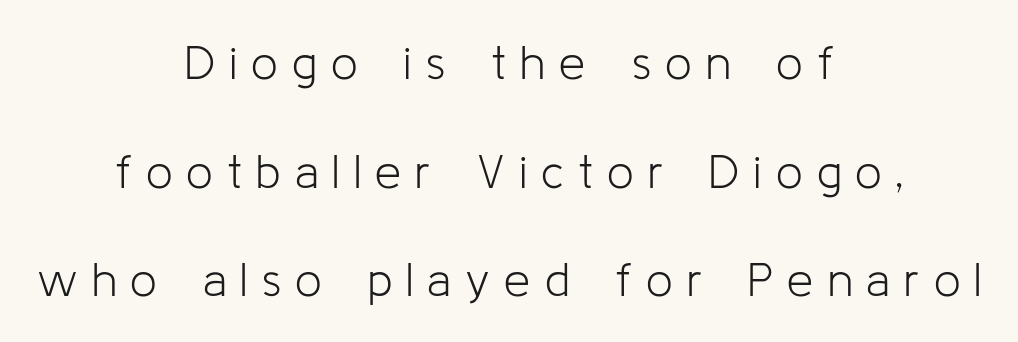
The image shows 47 px light sans-serif type, upright; set centered, loose line spacing (2.31x), unusually wide letter spacing (+0.3 em), not underlined; low stroke contrast and a medium x-height.
